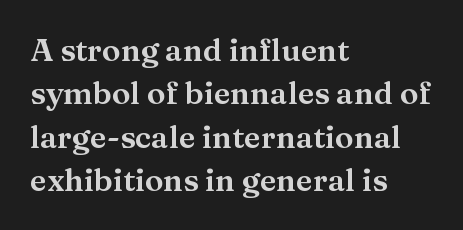
The image shows 31 px wide serif type, upright; set left-aligned, normal line spacing (1.4x), normal letter spacing, not underlined; medium stroke contrast and a medium x-height.
